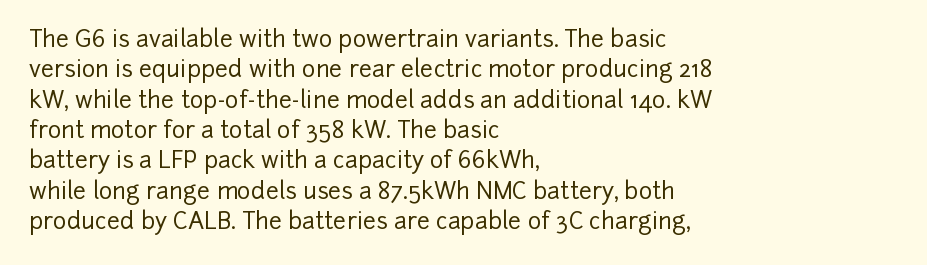
{"italic": "no", "underline": "no", "align": "left", "line_spacing": "normal", "line_spacing_ratio": 1.32, "letter_spacing": "normal", "letter_spacing_em": 0.0, "glyph_px": 23}
